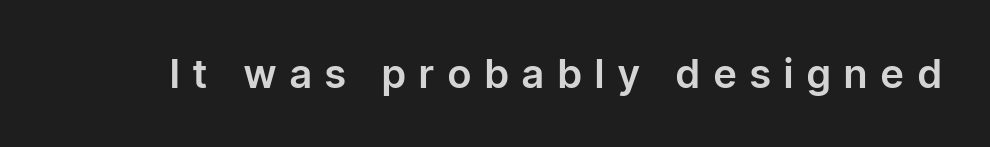
Compared with typical body copy, the letter spacing here is much looser. The glyphs in this specimen are sans serif. Upright lettering throughout. Each letter keeps its own natural width here, so spacing adapts to shape.
